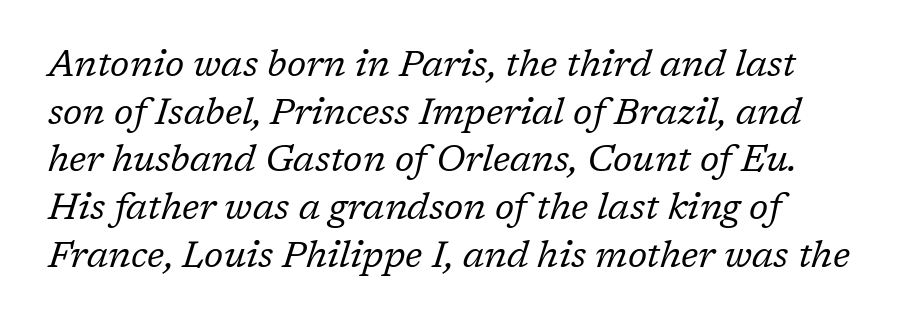
The image shows 37 px regular-weight serif type, italic (leaning right); set normal line spacing (1.29x), normal letter spacing, not underlined; low stroke contrast and a medium x-height.
